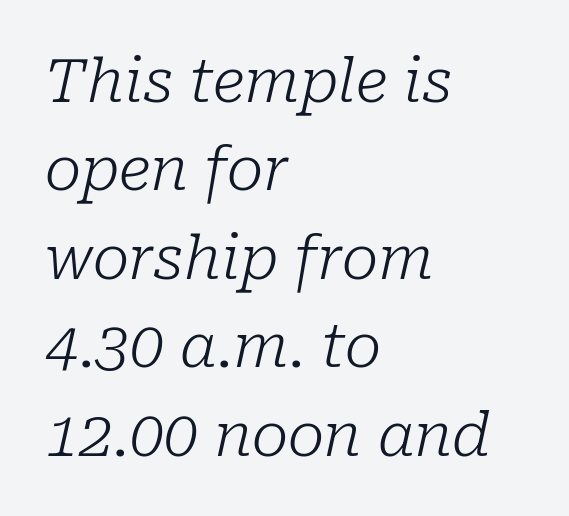
{"serif": "yes", "italic": "yes", "lean": "right", "slant_degrees": 10, "bold": "no", "weight": "light", "width": "normal", "stroke_contrast": "low", "x_height": "medium", "monospaced": "no", "underline": "no", "align": "left", "line_spacing": "normal", "line_spacing_ratio": 1.45, "letter_spacing": "normal", "letter_spacing_em": 0.0, "glyph_px": 61}
